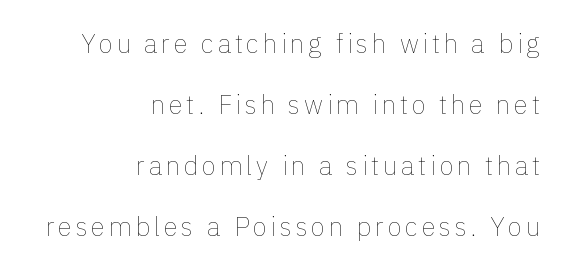
It's the straight-up-and-down kind of type. Anything drawn beneath the words? Only blank space. Vertical spacing — loose. Is the stroke heavy? The answer is a plain regular-or-lighter.
